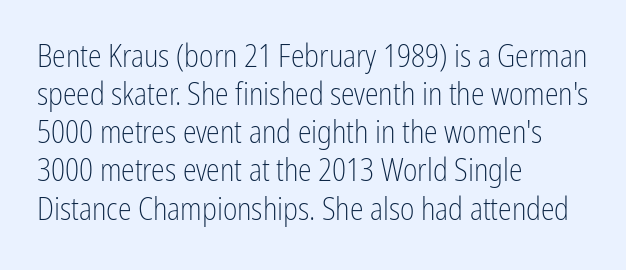
Q: Is the text bold? A: No.
Q: Is the text italic (slanted)? A: No, it is upright.
Q: Is the typeface a serif or a sans-serif typeface? A: Sans-serif.
Q: Is the text underlined? A: No.
Q: How is the paragraph aligned? A: Left-aligned.
Q: Is the spacing between letters normal or unusually wide? A: Normal.
Q: Width (condensed, normal, or wide)? A: Condensed.
Q: Stroke contrast? A: Low.
Q: x-height? A: Medium.
Q: Monospaced? A: No.
